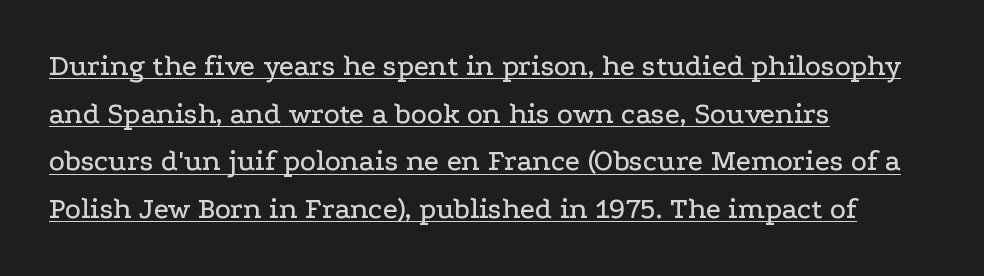
The image shows 30 px wide serif type, upright; set left-aligned, normal line spacing (1.59x), normal letter spacing, underlined; low stroke contrast and a medium x-height.
